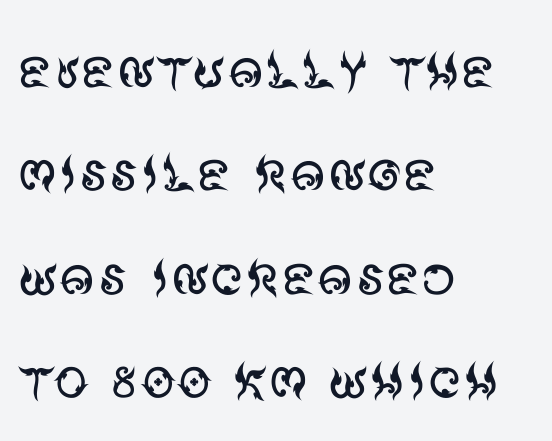
These lines are set flush left with a ragged right edge. You can tell from the bare stems that sans-serif type was used. Ink coverage per letter is moderate at most. The letters advance in unequal steps, a hallmark of proportional type.
